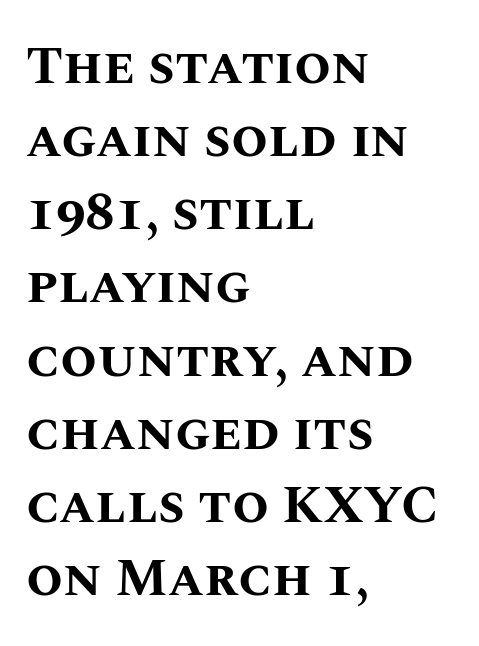
Rendered with straight, roman letterforms. Heft: maximum for text — a bold. Think of a printed novel: that variable character pitch is what you see here. A typesetter would call this leading conventional body-copy spacing. Each word holds together tightly as a unit, with standard inter-letter gaps.
